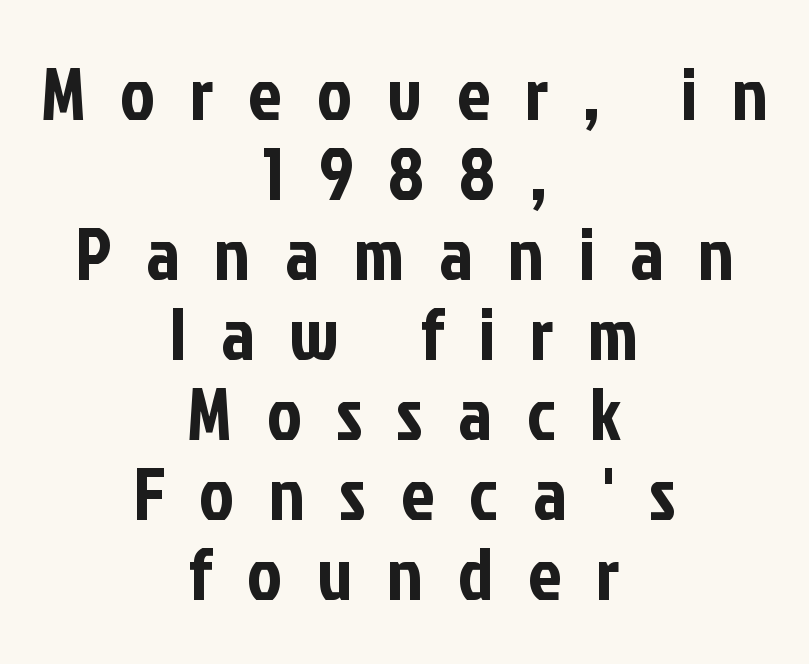
{"serif": "no", "italic": "no", "width": "condensed", "stroke_contrast": "low", "x_height": "medium", "monospaced": "no", "underline": "no", "align": "center", "line_spacing": "tight", "line_spacing_ratio": 1.08, "letter_spacing": "wide", "letter_spacing_em": 0.47, "glyph_px": 74}
